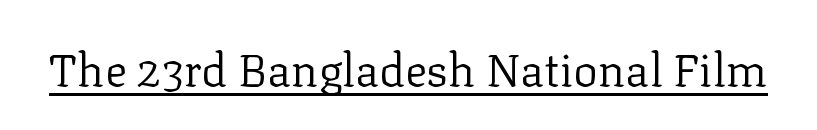
The specimen includes a rule beneath the text block's lines. Nothing heavy about these letters — not bold at all. A typesetter would call this zero additional tracking. The face used here is proportionally spaced, like ordinary book or web type.
